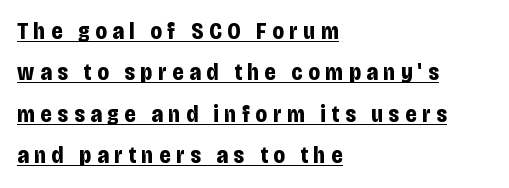
Q: Is the text bold? A: Yes.
Q: Is the text italic (slanted)? A: No, it is upright.
Q: Is the text underlined? A: Yes.
Q: How is the paragraph aligned? A: Left-aligned.
Q: Is the spacing between letters normal or unusually wide? A: Unusually wide.
